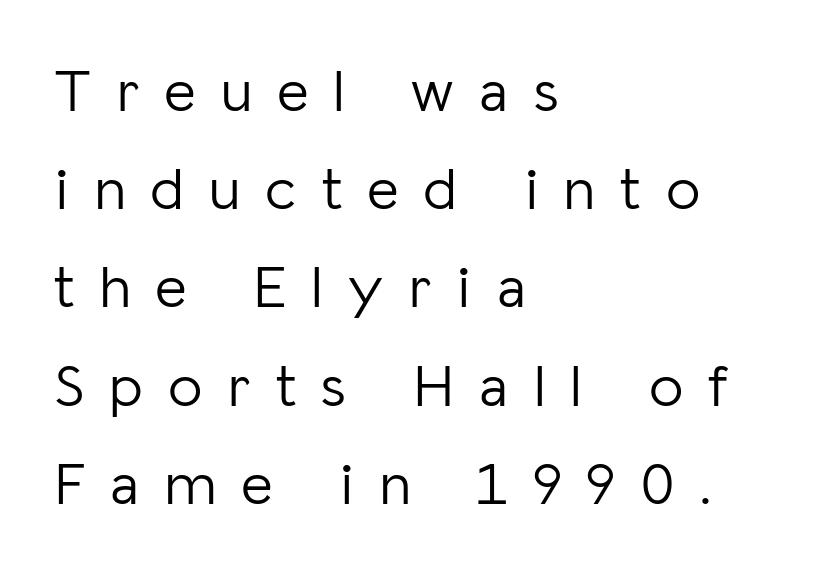
Q: Is the text bold? A: No.
Q: Is the text italic (slanted)? A: No, it is upright.
Q: Is the typeface a serif or a sans-serif typeface? A: Sans-serif.
Q: Is the text underlined? A: No.
Q: How is the paragraph aligned? A: Left-aligned.
Q: Is the spacing between letters normal or unusually wide? A: Unusually wide.
Q: Is the spacing between lines tight, normal or loose? A: Normal.
Q: Width (condensed, normal, or wide)? A: Normal.
Q: Stroke contrast? A: Low.
Q: x-height? A: Medium.
Q: Monospaced? A: No.
